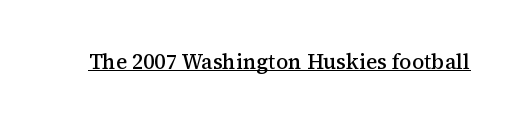
Upright lettering throughout. Nothing unusual about the tracking: characters are spaced as the font intends. This sample carries an underscore along the baseline area. How heavy is the stroke? Medium-heavy — a semibold, shy of bold.
